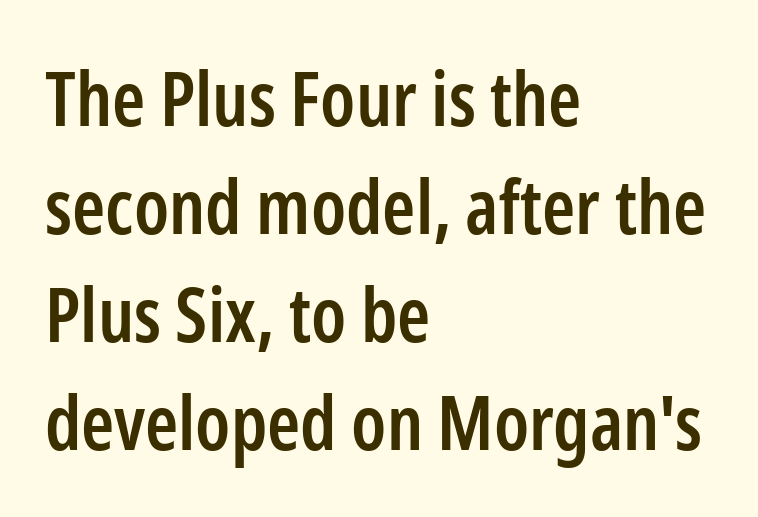
{"serif": "no", "italic": "no", "bold": "semi", "weight": "semibold", "width": "condensed", "stroke_contrast": "low", "x_height": "medium", "monospaced": "no", "underline": "no", "align": "left", "line_spacing": "normal", "line_spacing_ratio": 1.44, "letter_spacing": "normal", "letter_spacing_em": 0.0, "glyph_px": 75}
